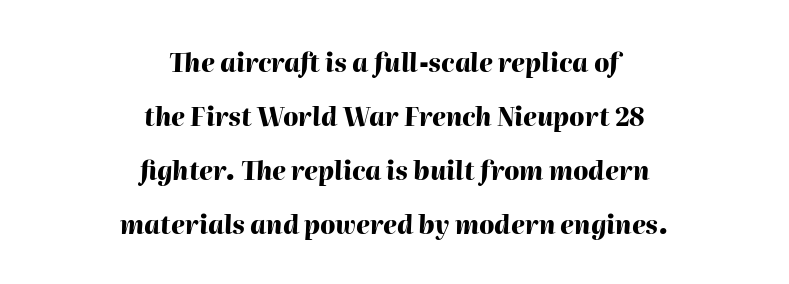
Nothing unusual about the tracking: characters are spaced as the font intends. Just letters on the line, the space beneath them empty. Quick note: italic. The letters are bold, with thick, heavy strokes. Horizontal bands of white between lines are thick stripes. Reading down the block, each line starts at a different indent, mirrored at its end.
